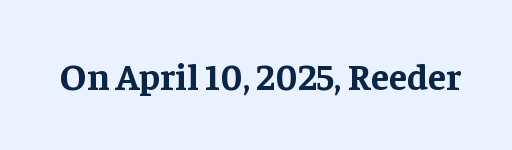
Q: Is the text bold? A: Yes.
Q: Is the text italic (slanted)? A: No, it is upright.
Q: Is the typeface a serif or a sans-serif typeface? A: Serif.
Q: Is the text underlined? A: No.
Q: Is the spacing between letters normal or unusually wide? A: Normal.
Q: Width (condensed, normal, or wide)? A: Normal.
Q: Stroke contrast? A: Low.
Q: x-height? A: Medium.
Q: Monospaced? A: No.
